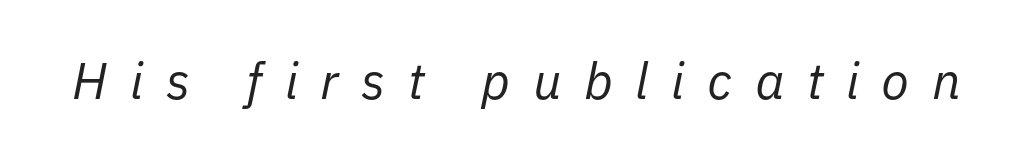
Q: Is the text bold? A: No.
Q: Is the text italic (slanted)? A: Yes, it leans right by about 11 degrees.
Q: Is the text underlined? A: No.
Q: Is the spacing between letters normal or unusually wide? A: Unusually wide.
Q: Width (condensed, normal, or wide)? A: Normal.
Q: Stroke contrast? A: Low.
Q: x-height? A: Medium.
Q: Monospaced? A: No.
